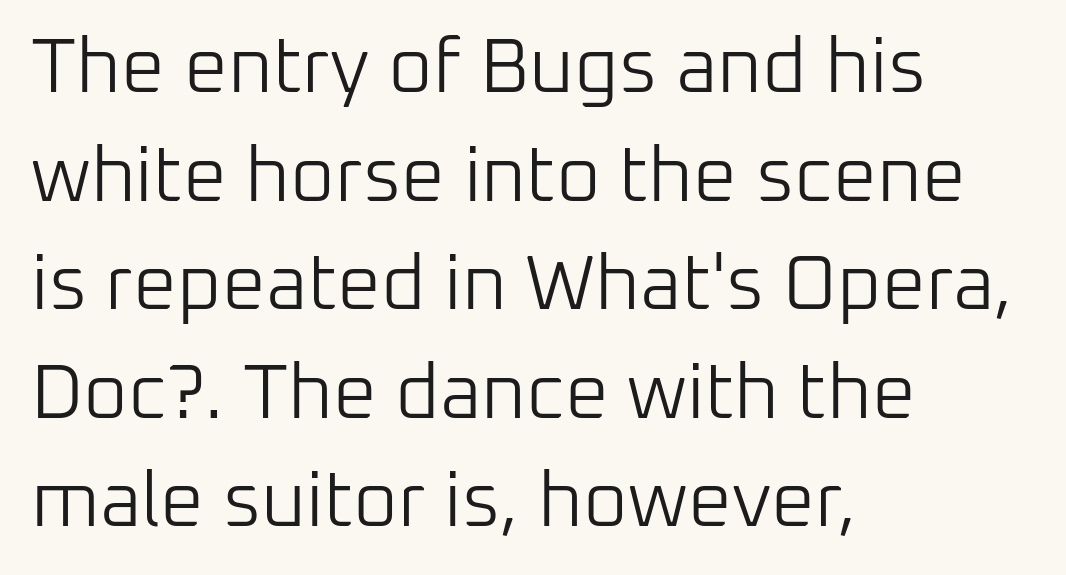
The paragraph has a hard left edge and a soft right edge. The face used here is a sans, in the tradition of grotesques and geometrics. Unbolded letterforms with no extra heft. These lines sit exactly where default settings would place them. The letters stand upright; this is a roman face.
